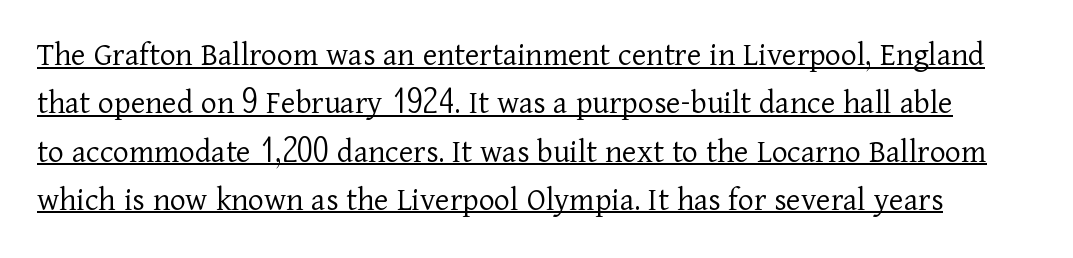
Q: Is the text bold? A: No.
Q: Is the text italic (slanted)? A: No, it is upright.
Q: Is the typeface a serif or a sans-serif typeface? A: Serif.
Q: Is the text underlined? A: Yes.
Q: Is the spacing between letters normal or unusually wide? A: Normal.
Q: Is the spacing between lines tight, normal or loose? A: Normal.
Q: Width (condensed, normal, or wide)? A: Normal.
Q: Stroke contrast? A: Low.
Q: x-height? A: Medium.
Q: Monospaced? A: No.
